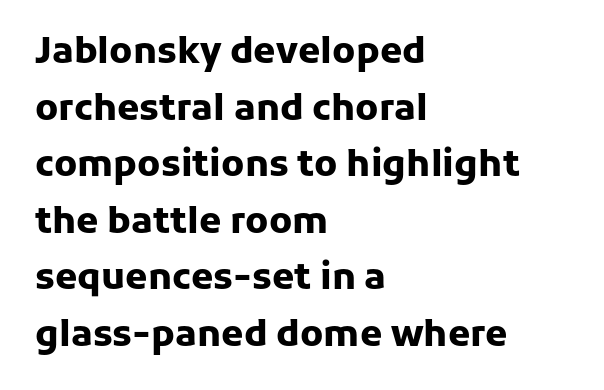
Do the letters lean? They stand straight. Typographically, this falls in the sans-serif category. This sample keeps an unexceptional amount of space between lines. Descender tails drop into unmarked territory. You could call the tracking neutral — neither tight nor loose.
